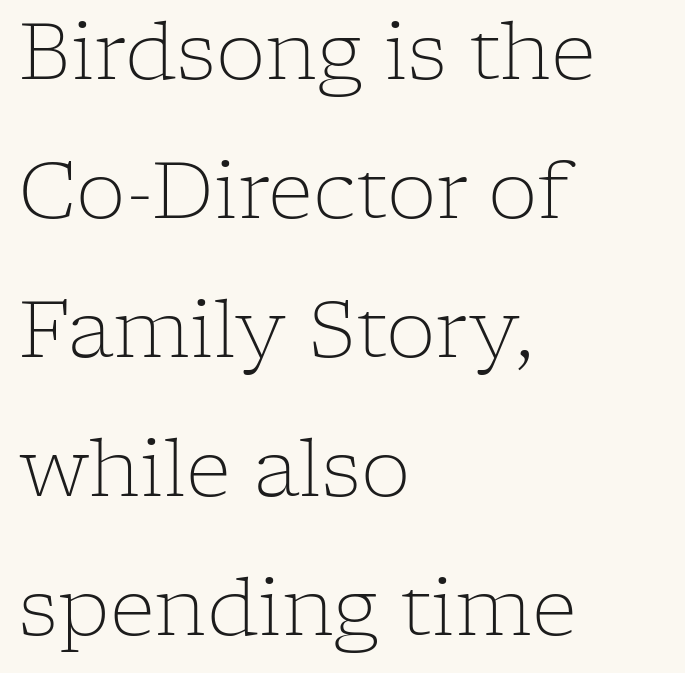
Q: Is the text bold? A: No.
Q: Is the text italic (slanted)? A: No, it is upright.
Q: Is the typeface a serif or a sans-serif typeface? A: Serif.
Q: Is the text underlined? A: No.
Q: How is the paragraph aligned? A: Left-aligned.
Q: Is the spacing between letters normal or unusually wide? A: Normal.
Q: Width (condensed, normal, or wide)? A: Normal.
Q: Stroke contrast? A: Low.
Q: x-height? A: Medium.
Q: Monospaced? A: No.
